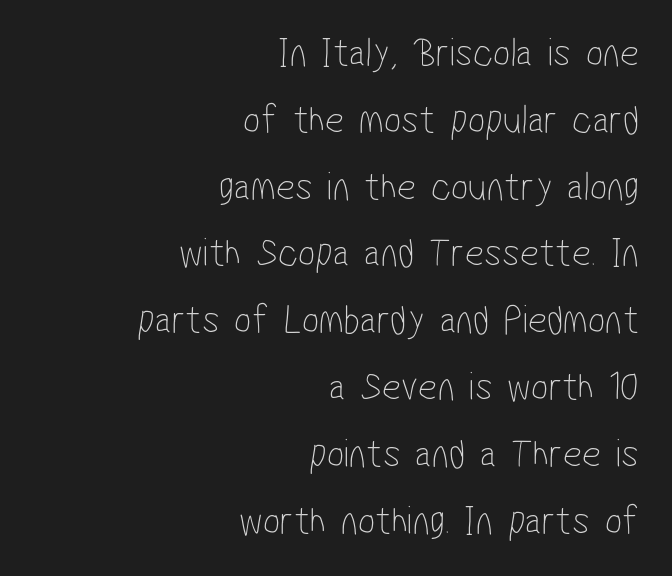
{"serif": "no", "bold": "no", "weight": "thin", "width": "condensed", "stroke_contrast": "low", "x_height": "medium", "monospaced": "no", "underline": "no", "align": "right", "line_spacing": "normal", "line_spacing_ratio": 1.63, "letter_spacing": "normal", "letter_spacing_em": 0.0, "glyph_px": 41}
